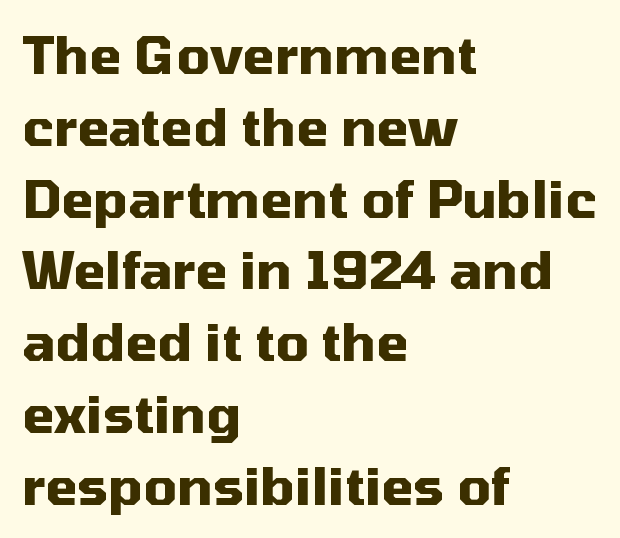
{"serif": "no", "italic": "no", "bold": "yes", "weight": "heavy", "width": "normal", "stroke_contrast": "medium", "x_height": "medium", "monospaced": "no", "underline": "no", "align": "left", "line_spacing": "normal", "line_spacing_ratio": 1.38, "letter_spacing": "normal", "letter_spacing_em": 0.0, "glyph_px": 52}
